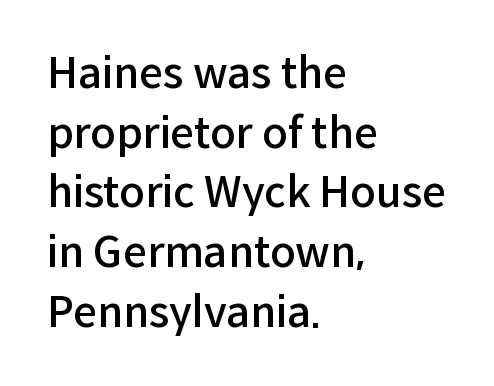
Descenders are the only things crossing below the line. This is roman type, the default non-slanted kind. Serifs: no, the terminals of the letterforms are clean. Caption: multi-line text, flush left, ragged right.
